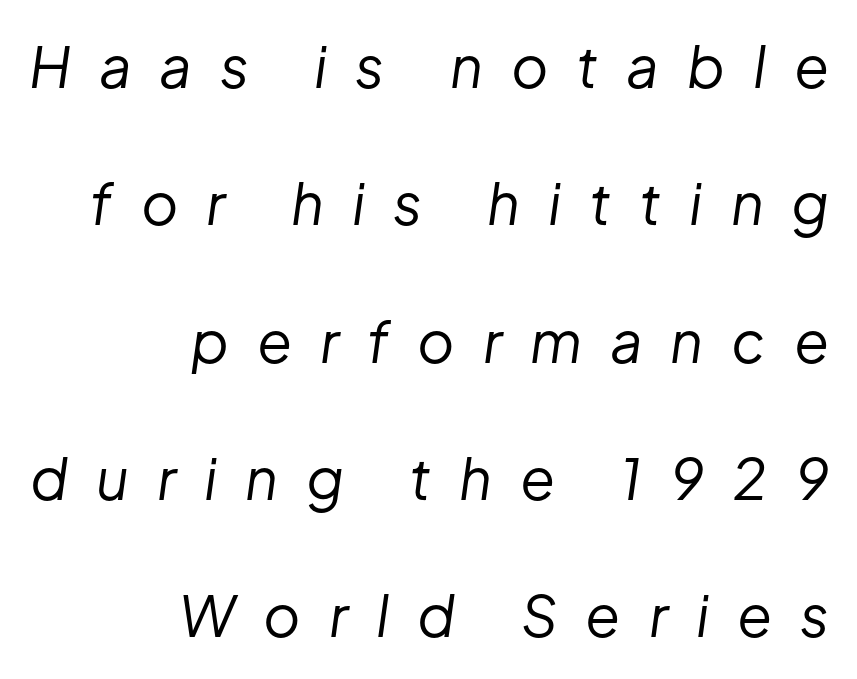
Q: Is the text bold? A: No.
Q: Is the text italic (slanted)? A: Yes, it leans right by about 8 degrees.
Q: Is the text underlined? A: No.
Q: How is the paragraph aligned? A: Right-aligned.
Q: Is the spacing between letters normal or unusually wide? A: Unusually wide.
Q: Is the spacing between lines tight, normal or loose? A: Loose.
Q: Width (condensed, normal, or wide)? A: Normal.
Q: Stroke contrast? A: Low.
Q: x-height? A: Medium.
Q: Monospaced? A: No.
